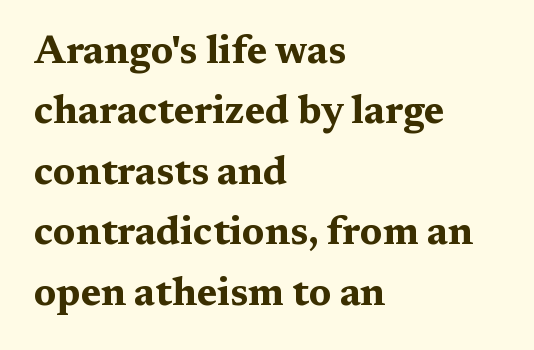
Bare-footed words on every line. Proportional: the letters do not fall into vertical columns. The horizontal fit of the characters is conventional and even. This is serif lettering, the kind often seen in printed books.
